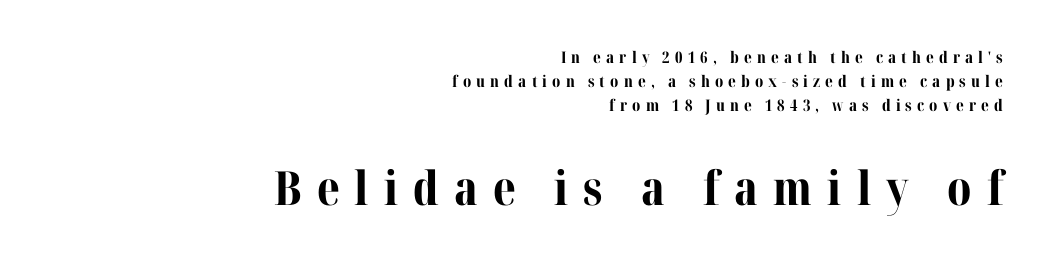
In terms of leading, this rendering sits right in the middle. Is the type bold? Yes — the strokes are clearly thick and heavy. Display-style spreading of the glyphs; the letterfit is very open. Every row of glyphs terminates at an identical x-position on the right. Clear beneath every line of the passage.
